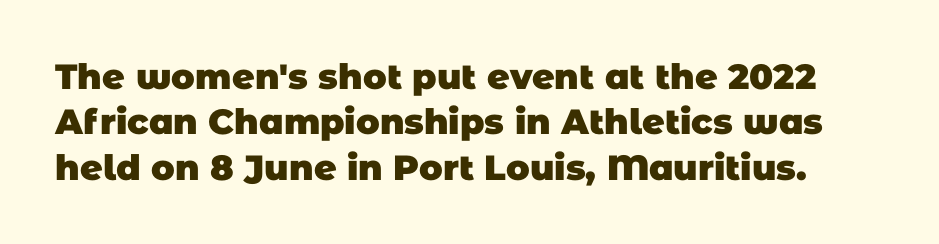
The image shows 35 px heavy sans-serif type; set normal line spacing (1.3x), normal letter spacing, not underlined; low stroke contrast and a large x-height.
